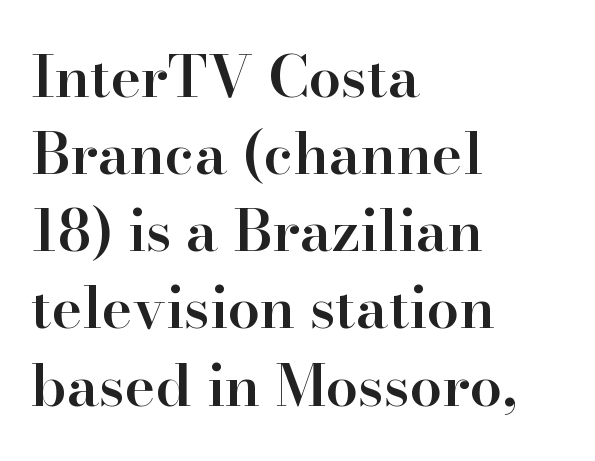
The image shows 58 px semibold serif type, upright; set left-aligned, normal line spacing (1.33x), normal letter spacing, not underlined; high stroke contrast and a small x-height.
